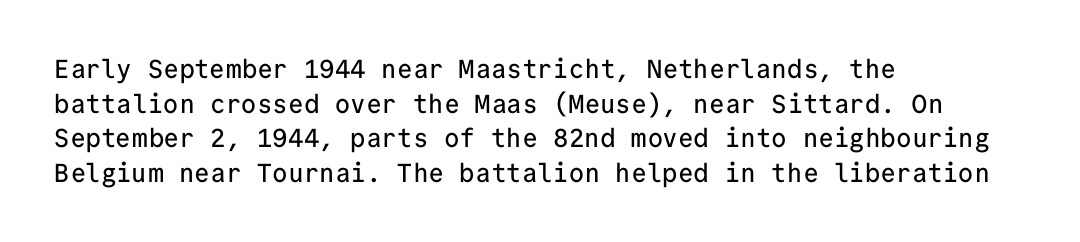
{"italic": "no", "underline": "no", "align": "left", "line_spacing": "normal", "line_spacing_ratio": 1.33, "letter_spacing": "normal", "letter_spacing_em": 0.0, "glyph_px": 26}
